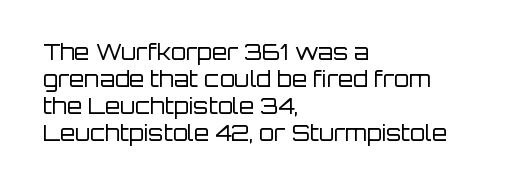
Q: Is the text bold? A: No.
Q: Is the text italic (slanted)? A: No, it is upright.
Q: Is the text underlined? A: No.
Q: How is the paragraph aligned? A: Left-aligned.
Q: Is the spacing between letters normal or unusually wide? A: Normal.
